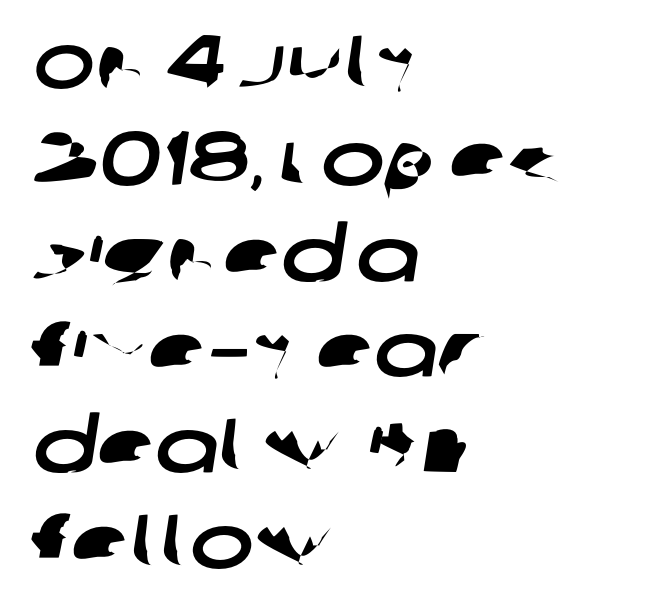
The image shows 76 px wide sans-serif type; set left-aligned, normal line spacing (1.26x), normal letter spacing, not underlined; low stroke contrast and a large x-height.
